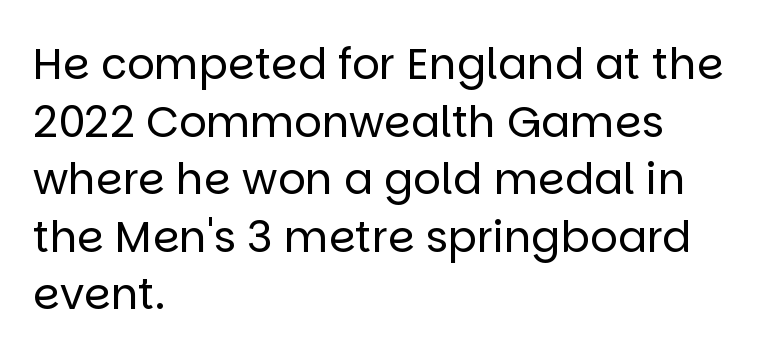
{"serif": "no", "italic": "no", "bold": "no", "weight": "regular", "width": "normal", "stroke_contrast": "low", "x_height": "large", "monospaced": "no", "underline": "no", "align": "left", "line_spacing": "normal", "line_spacing_ratio": 1.34, "letter_spacing": "normal", "letter_spacing_em": 0.0, "glyph_px": 43}
